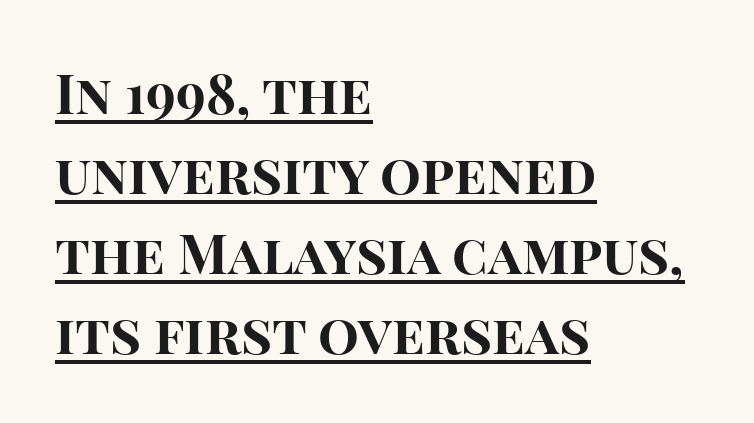
{"serif": "no", "italic": "no", "bold": "yes", "weight": "bold", "width": "normal", "stroke_contrast": "high", "x_height": "large", "monospaced": "no", "underline": "yes", "align": "left", "line_spacing": "normal", "line_spacing_ratio": 1.48, "letter_spacing": "normal", "letter_spacing_em": 0.0, "glyph_px": 54}
